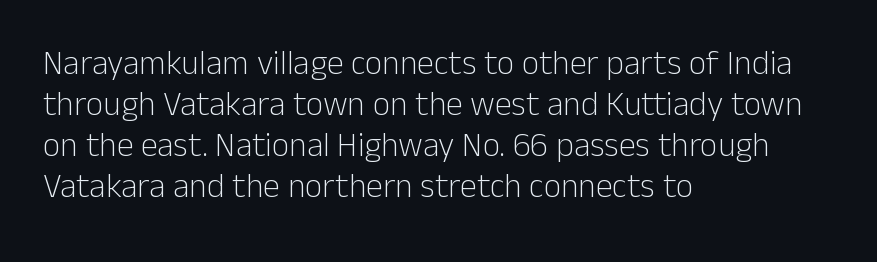
Serifs: no, the terminals of the letterforms are clean. The glyphs are unaccompanied by any horizontal stroke below them. The paragraph has a hard left edge and a soft right edge. Upright lettering throughout. These glyphs show unthickened strokes, regular width or finer.
